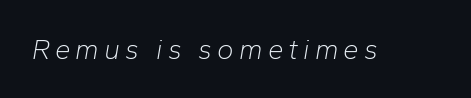
The image shows 28 px light type, italic (leaning right); set not underlined; low stroke contrast and a medium x-height.
